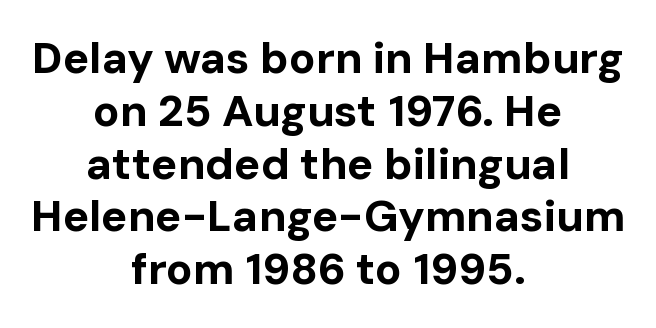
Q: Is the text bold? A: Yes.
Q: Is the text italic (slanted)? A: No, it is upright.
Q: Is the typeface a serif or a sans-serif typeface? A: Sans-serif.
Q: Is the text underlined? A: No.
Q: How is the paragraph aligned? A: Centered.
Q: Is the spacing between letters normal or unusually wide? A: Normal.
Q: Width (condensed, normal, or wide)? A: Normal.
Q: Stroke contrast? A: Low.
Q: x-height? A: Medium.
Q: Monospaced? A: No.
